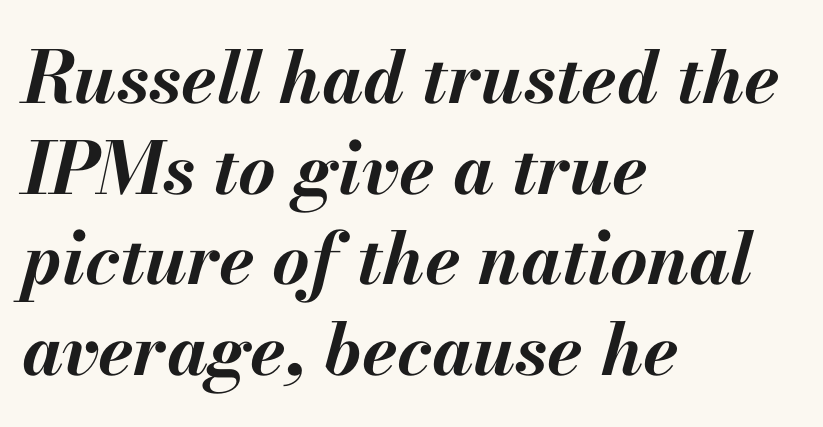
Q: Is the text bold? A: Yes.
Q: Is the text italic (slanted)? A: Yes, it leans right by about 13 degrees.
Q: Is the text underlined? A: No.
Q: How is the paragraph aligned? A: Left-aligned.
Q: Is the spacing between letters normal or unusually wide? A: Normal.
Q: Is the spacing between lines tight, normal or loose? A: Normal.
Q: Width (condensed, normal, or wide)? A: Normal.
Q: Stroke contrast? A: Medium.
Q: x-height? A: Small.
Q: Monospaced? A: No.
